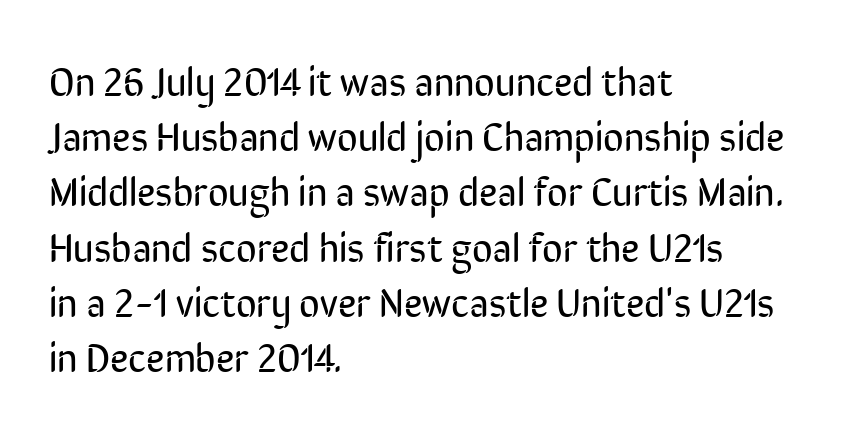
{"serif": "no", "italic": "no", "bold": "no", "weight": "regular", "width": "condensed", "stroke_contrast": "low", "x_height": "medium", "monospaced": "no", "underline": "no", "align": "left", "line_spacing": "normal", "line_spacing_ratio": 1.38, "letter_spacing": "normal", "letter_spacing_em": 0.0, "glyph_px": 40}
